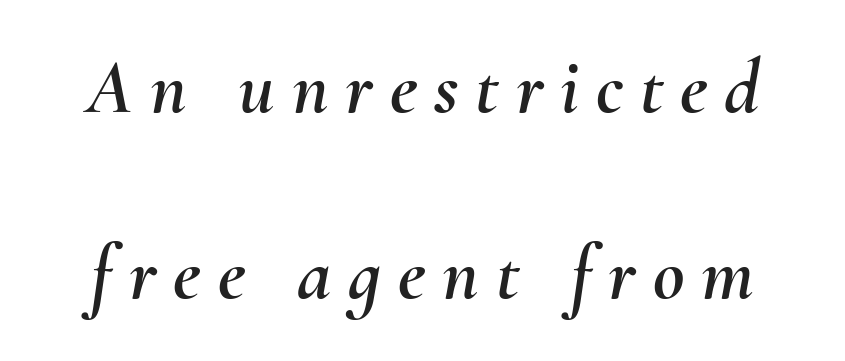
Spacing between characters has been opened up far beyond the box default. Notice the wide empty band between every row — that's loose leading. Lines of text with bare space underneath. These lines are rendered in a variable-pitch font. You can tell it's italic because the verticals aren't actually vertical.
